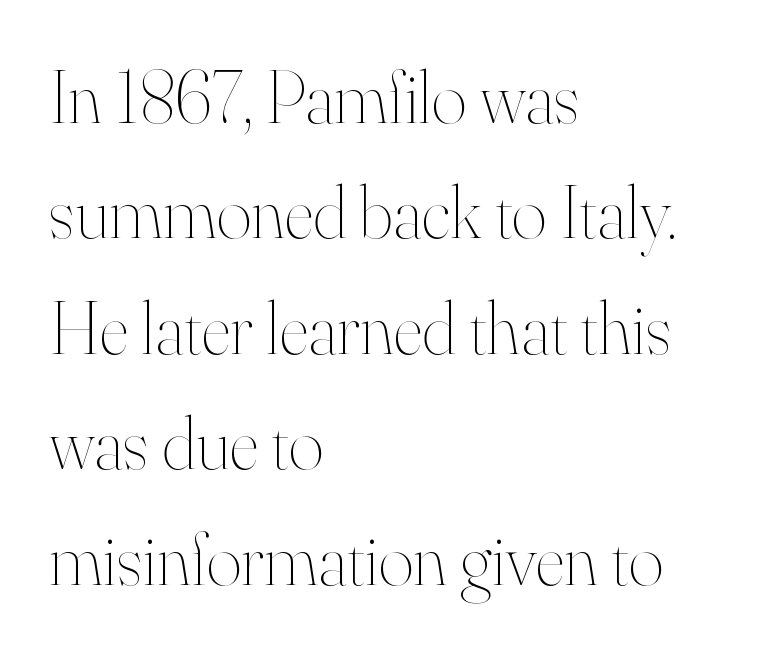
The font sits on the lighter half of the weight spectrum, regular included. This sample is left-justified, so line endings fall wherever the words run out. Quick note: not italic, upright. Nobody drew a line under any word here. Look at the tracking — it's just the regular setting, nothing added.
